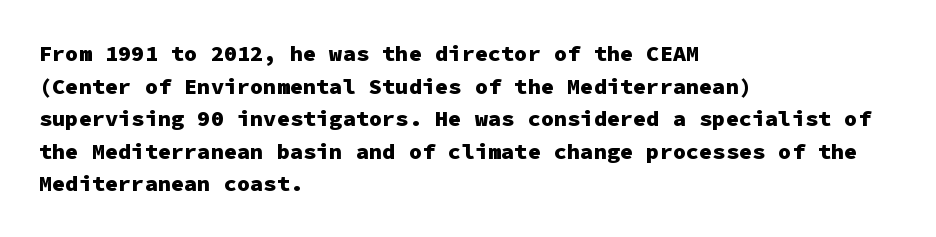
Q: Is the text bold? A: Yes.
Q: Is the text italic (slanted)? A: No, it is upright.
Q: Is the text underlined? A: No.
Q: How is the paragraph aligned? A: Left-aligned.
Q: Is the spacing between letters normal or unusually wide? A: Normal.
Q: Is the spacing between lines tight, normal or loose? A: Normal.
